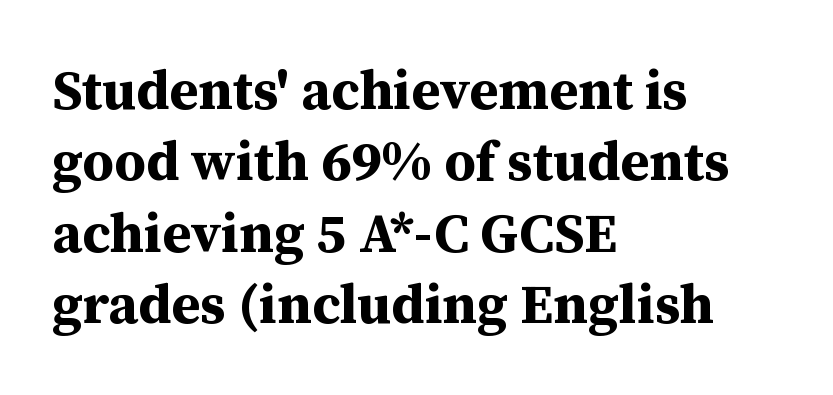
{"serif": "yes", "italic": "no", "bold": "yes", "weight": "bold", "width": "normal", "stroke_contrast": "medium", "x_height": "medium", "monospaced": "no", "underline": "no", "align": "left", "line_spacing": "normal", "line_spacing_ratio": 1.3, "letter_spacing": "normal", "letter_spacing_em": 0.0, "glyph_px": 55}
